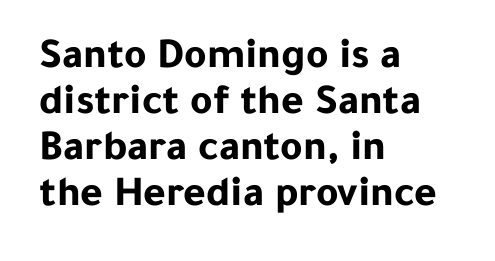
{"serif": "no", "italic": "no", "bold": "yes", "weight": "bold", "width": "normal", "stroke_contrast": "low", "x_height": "medium", "monospaced": "no", "underline": "no", "align": "left", "line_spacing": "tight", "line_spacing_ratio": 1.07, "letter_spacing": "normal", "letter_spacing_em": 0.0, "glyph_px": 43}
